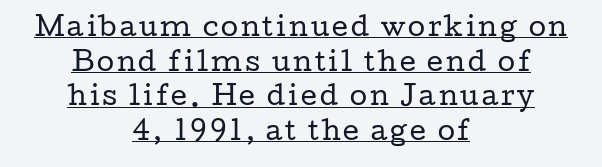
{"italic": "no", "bold": "no", "underline": "yes", "align": "center", "line_spacing": "normal", "line_spacing_ratio": 1.39, "glyph_px": 25}
